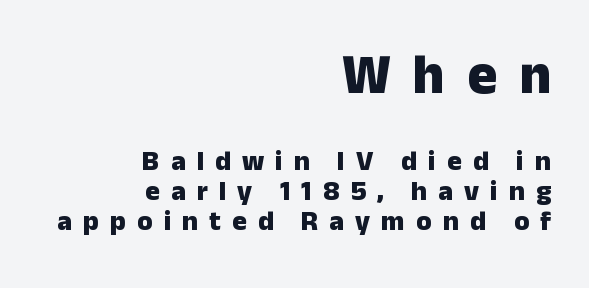
{"serif": "no", "italic": "no", "bold": "yes", "weight": "heavy", "width": "normal", "stroke_contrast": "low", "x_height": "medium", "monospaced": "no", "underline": "no", "align": "right", "line_spacing": "tight", "line_spacing_ratio": 1.06, "letter_spacing": "wide", "letter_spacing_em": 0.39, "larger_block": "first", "size_ratio": 2.0, "glyph_px": 56}
